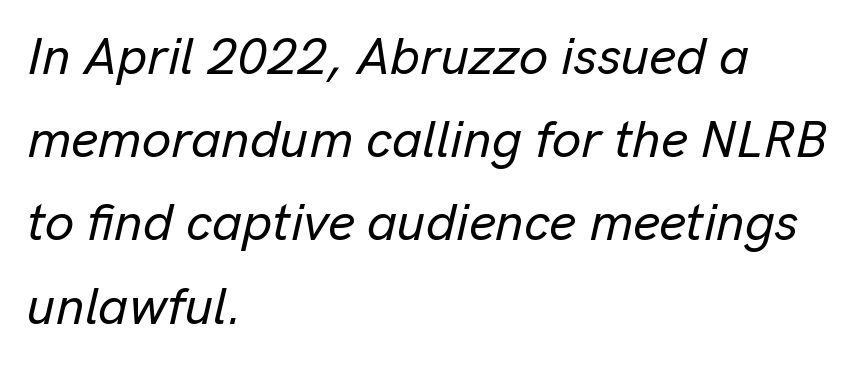
{"italic": "yes", "lean": "right", "slant_degrees": 13, "width": "normal", "stroke_contrast": "low", "x_height": "medium", "monospaced": "no", "underline": "no", "align": "left", "line_spacing": "normal", "line_spacing_ratio": 1.6, "letter_spacing": "normal", "letter_spacing_em": 0.0, "glyph_px": 52}
